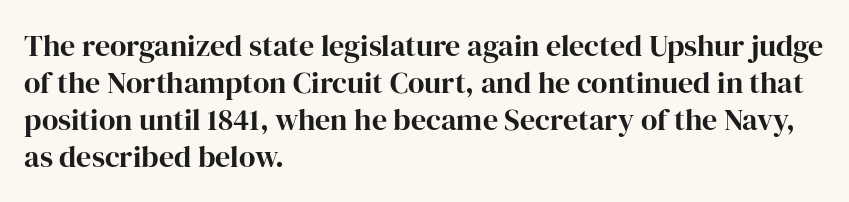
The image shows 30 px bold serif type, upright; set left-aligned, line spacing 1.23x, normal letter spacing, not underlined; high stroke contrast and a medium x-height.
